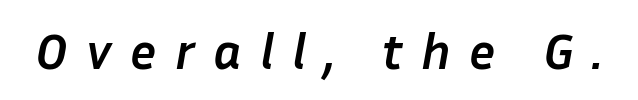
Q: Is the text bold? A: Yes.
Q: Is the text italic (slanted)? A: Yes, it leans right by about 10 degrees.
Q: Is the text underlined? A: No.
Q: Is the spacing between letters normal or unusually wide? A: Unusually wide.
Q: Width (condensed, normal, or wide)? A: Normal.
Q: Stroke contrast? A: Low.
Q: x-height? A: Medium.
Q: Monospaced? A: No.
